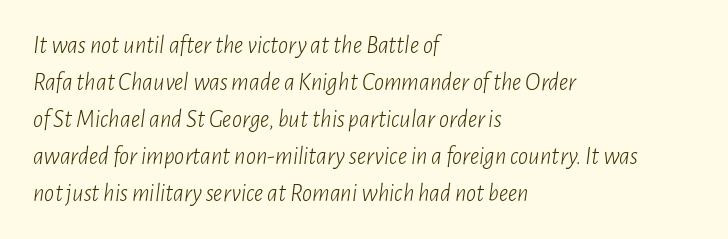
The image shows 25 px text type, italic (leaning right); set left-aligned, normal line spacing (1.48x), normal letter spacing, not underlined.
